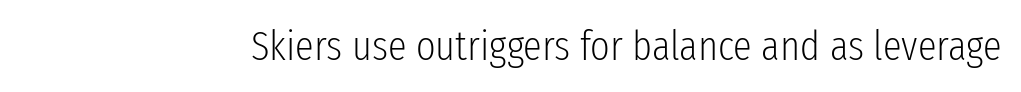
Vertical stems look standard width or narrower in stroke. Nope, no serifs anywhere on these letters. Default kerning and tracking; the words read as compact shapes. A typesetter would mark this as roman, not italic. The space directly below the letters is spotless.
